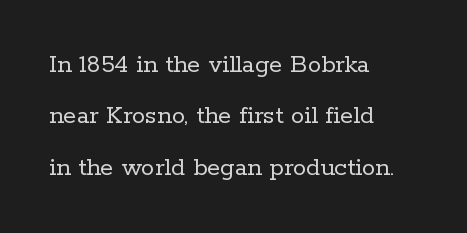
{"italic": "no", "bold": "no", "underline": "no", "align": "left", "line_spacing": "loose", "line_spacing_ratio": 1.9, "letter_spacing": "normal", "letter_spacing_em": 0.0, "glyph_px": 27}
